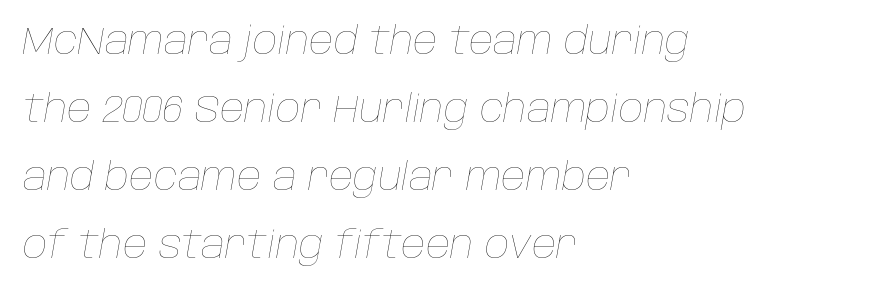
Q: Is the text bold? A: No.
Q: Is the text italic (slanted)? A: Yes, it leans right by about 10 degrees.
Q: Is the text underlined? A: No.
Q: How is the paragraph aligned? A: Left-aligned.
Q: Is the spacing between letters normal or unusually wide? A: Normal.
Q: Width (condensed, normal, or wide)? A: Normal.
Q: Stroke contrast? A: Low.
Q: x-height? A: Large.
Q: Monospaced? A: No.
